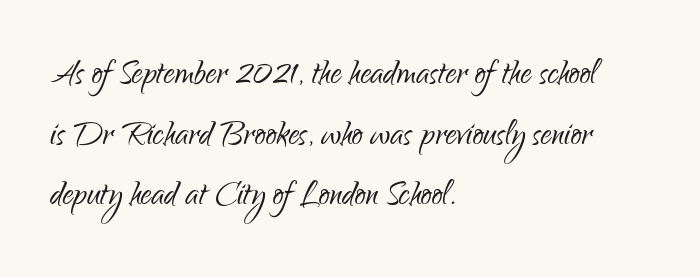
Q: Is the text bold? A: No.
Q: Is the text italic (slanted)? A: Yes.
Q: Is the typeface a serif or a sans-serif typeface? A: Sans-serif.
Q: Is the text underlined? A: No.
Q: How is the paragraph aligned? A: Left-aligned.
Q: Is the spacing between letters normal or unusually wide? A: Normal.
Q: Is the spacing between lines tight, normal or loose? A: Normal.
Q: Width (condensed, normal, or wide)? A: Condensed.
Q: Stroke contrast? A: Low.
Q: x-height? A: Small.
Q: Monospaced? A: No.
